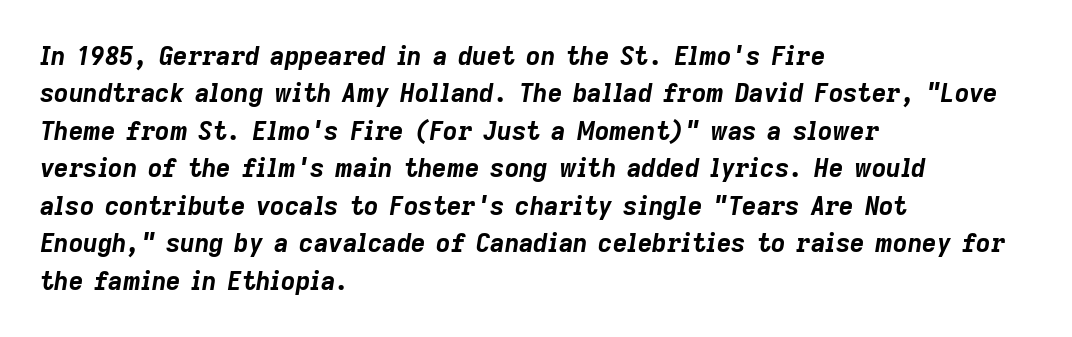
Q: Is the text bold? A: Yes.
Q: Is the text italic (slanted)? A: Yes, it leans right by about 9 degrees.
Q: Is the text underlined? A: No.
Q: How is the paragraph aligned? A: Left-aligned.
Q: Is the spacing between letters normal or unusually wide? A: Normal.
Q: Is the spacing between lines tight, normal or loose? A: Normal.
